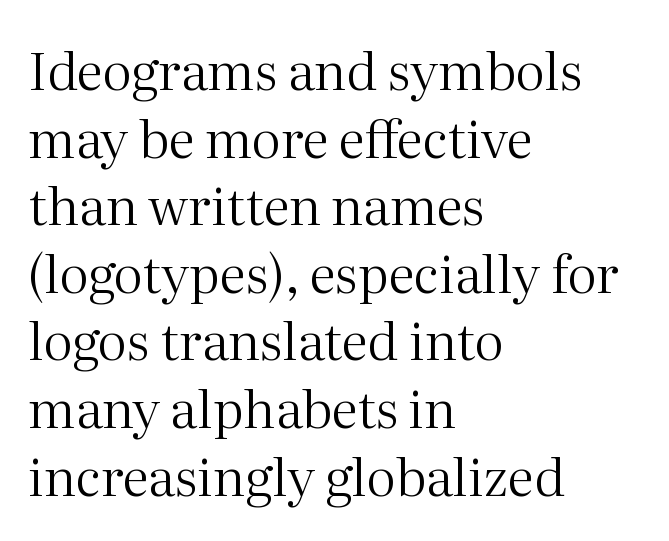
The rendering uses natural spacing where letterforms have individual widths. Heaviness? Minimal to ordinary, like unemphasized prose. Alignment: flush left. Tracking value appears to be zero — textbook default spacing. The rows are spaced the way most documents space them.
